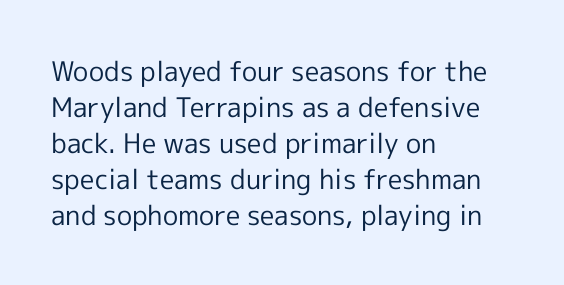
A clean baseline with only descenders dipping below it. The letters stand upright; this is a roman face. The letterforms sit shoulder to shoulder at normal distance. The compositor pushed each line to the left boundary.
